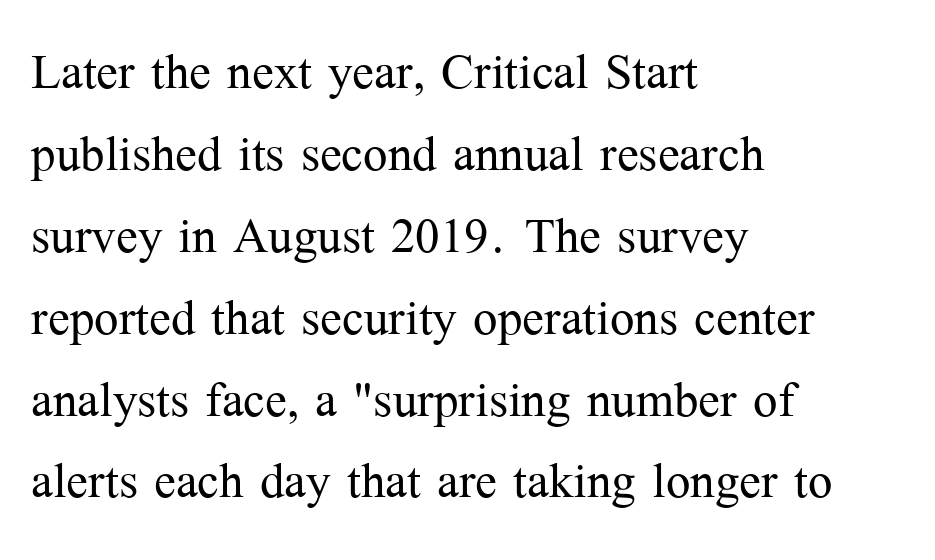
Does the lettering tilt? It doesn't — this is upright. This sample uses plain, unmodified letter spacing. I'd call this a serif setting — the letters wear small feet. Line beginnings align vertically; line endings do not. Regarding leading, the lines here are spaced in the standard way. Stem width sits at or under what a default text font uses.
